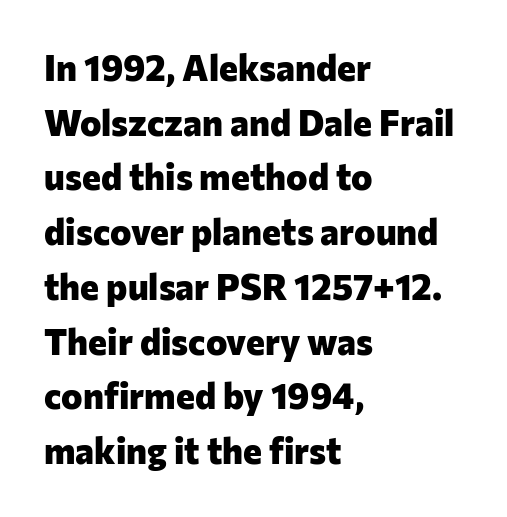
Q: Is the text bold? A: Yes.
Q: Is the text italic (slanted)? A: No, it is upright.
Q: Is the typeface a serif or a sans-serif typeface? A: Sans-serif.
Q: Is the text underlined? A: No.
Q: How is the paragraph aligned? A: Left-aligned.
Q: Is the spacing between letters normal or unusually wide? A: Normal.
Q: Is the spacing between lines tight, normal or loose? A: Normal.
Q: Width (condensed, normal, or wide)? A: Normal.
Q: Stroke contrast? A: Low.
Q: x-height? A: Medium.
Q: Monospaced? A: No.
